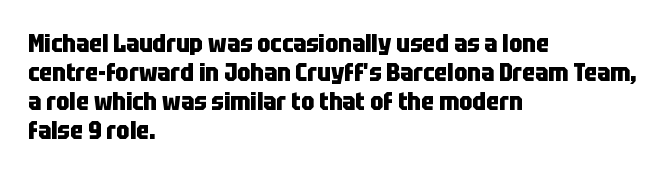
{"italic": "no", "bold": "yes", "underline": "no", "align": "left", "line_spacing_ratio": 1.21, "letter_spacing": "normal", "letter_spacing_em": 0.0, "glyph_px": 24}
